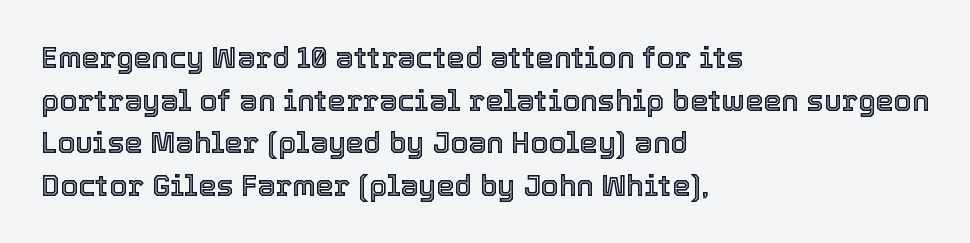
The image shows 29 px text type, upright; set left-aligned, normal line spacing (1.47x), normal letter spacing, not underlined; a medium x-height.
